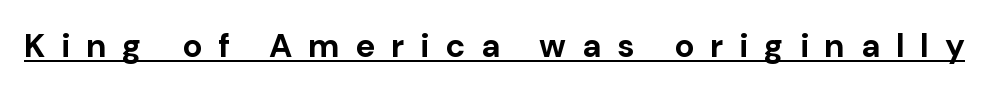
{"serif": "no", "italic": "no", "bold": "yes", "weight": "bold", "width": "normal", "stroke_contrast": "low", "x_height": "medium", "monospaced": "no", "underline": "yes", "letter_spacing": "wide", "letter_spacing_em": 0.48, "glyph_px": 33}
